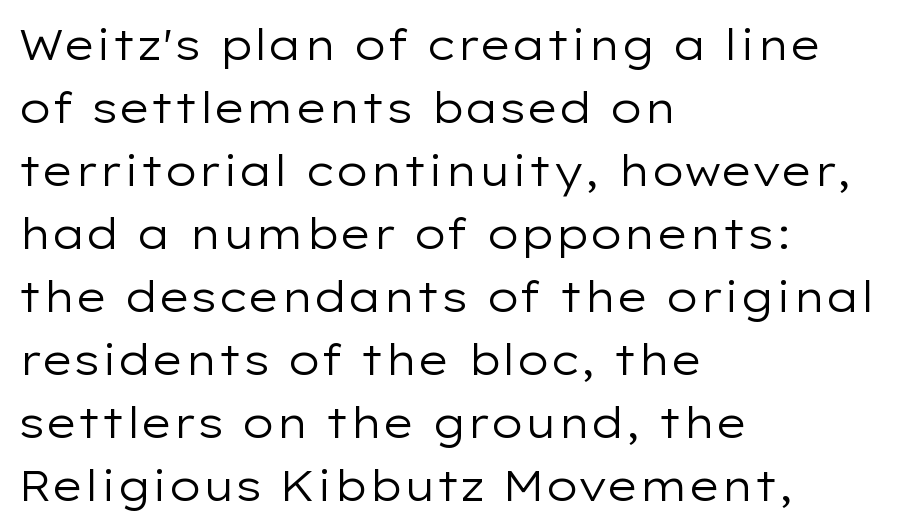
Q: Is the text bold? A: No.
Q: Is the text italic (slanted)? A: No, it is upright.
Q: Is the typeface a serif or a sans-serif typeface? A: Sans-serif.
Q: Is the text underlined? A: No.
Q: How is the paragraph aligned? A: Left-aligned.
Q: Is the spacing between letters normal or unusually wide? A: Normal.
Q: Is the spacing between lines tight, normal or loose? A: Normal.
Q: Width (condensed, normal, or wide)? A: Wide.
Q: Stroke contrast? A: Low.
Q: x-height? A: Medium.
Q: Monospaced? A: No.
